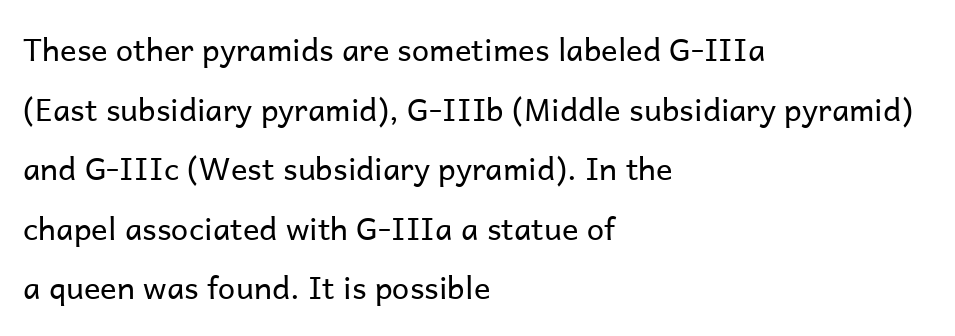
Examine the stroke ends and you'll find no serifs. Beneath every word, the page is bare. The setting favours the left margin, as ordinary paragraphs usually do. The face used here is proportionally spaced, like ordinary book or web type.
